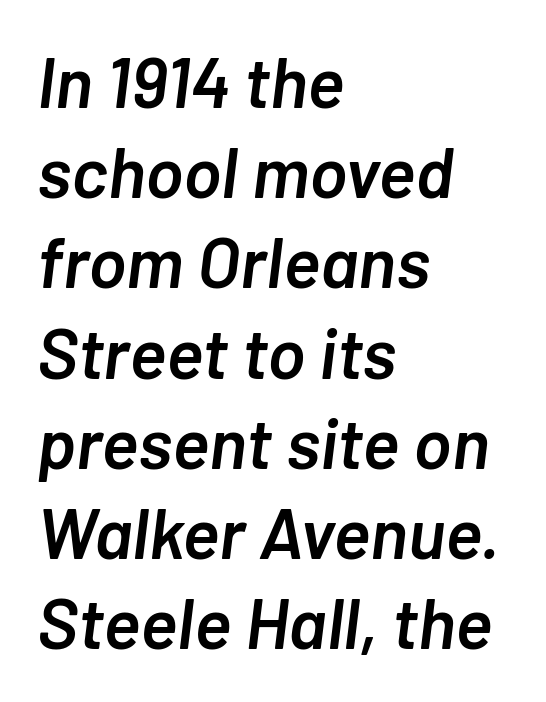
Reading down the column, the eye jumps a familiar distance to each next line. The passage shown is typed in a proportional face where columns would drift. Every row of glyphs begins at an identical x-position on the left. The gaps between neighbouring characters are ordinary and unremarkable. Look at the stroke-to-counter ratio: somewhat heavy, a semibold. Compared with ordinary roman type, these characters are visibly tilted.
